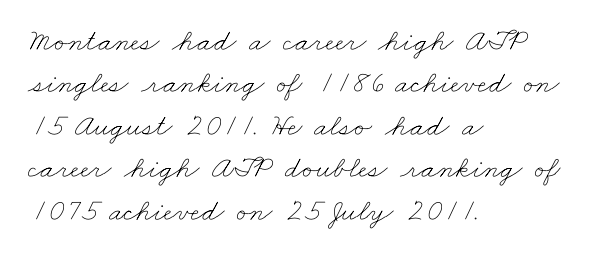
The image shows 31 px thin, wide type; set left-aligned, normal line spacing (1.37x), normal letter spacing, not underlined; low stroke contrast and a small x-height.
